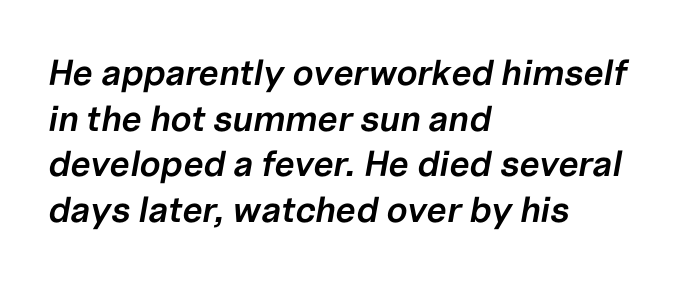
Each letter keeps its own natural width here, so spacing adapts to shape. Reading down the block, your eye returns to a fixed left position each line. These lines sit exactly where default settings would place them. The gaps between neighbouring characters are ordinary and unremarkable. Slant detected: the letters are inclined.
